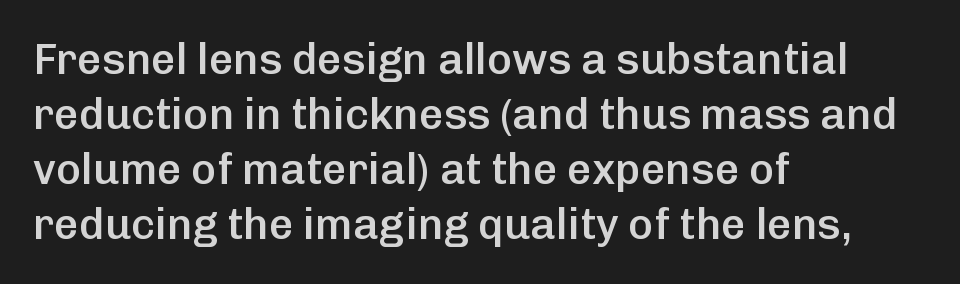
Q: Is the text bold? A: Semi-bold.
Q: Is the text italic (slanted)? A: No, it is upright.
Q: Is the typeface a serif or a sans-serif typeface? A: Sans-serif.
Q: Is the text underlined? A: No.
Q: How is the paragraph aligned? A: Left-aligned.
Q: Is the spacing between letters normal or unusually wide? A: Normal.
Q: Is the spacing between lines tight, normal or loose? A: Normal.
Q: Width (condensed, normal, or wide)? A: Normal.
Q: Stroke contrast? A: Low.
Q: x-height? A: Medium.
Q: Monospaced? A: No.
